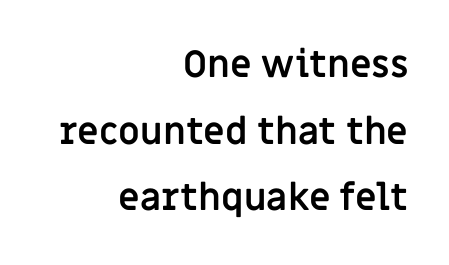
{"serif": "no", "italic": "no", "bold": "yes", "weight": "semibold", "width": "normal", "stroke_contrast": "low", "x_height": "large", "monospaced": "no", "underline": "no", "align": "right", "line_spacing_ratio": 1.8, "letter_spacing": "normal", "letter_spacing_em": 0.0, "glyph_px": 37}
